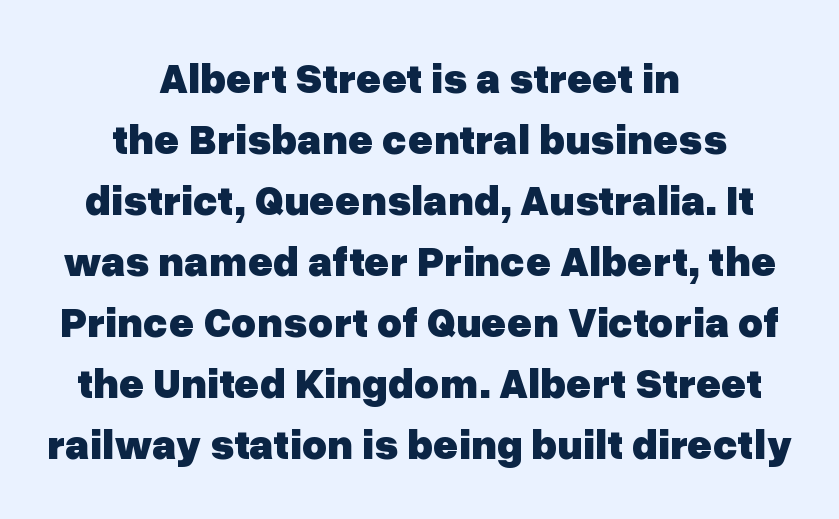
{"serif": "no", "italic": "no", "bold": "yes", "weight": "heavy", "width": "normal", "stroke_contrast": "low", "x_height": "medium", "monospaced": "no", "underline": "no", "align": "center", "line_spacing": "normal", "line_spacing_ratio": 1.42, "letter_spacing": "normal", "letter_spacing_em": 0.0, "glyph_px": 43}
